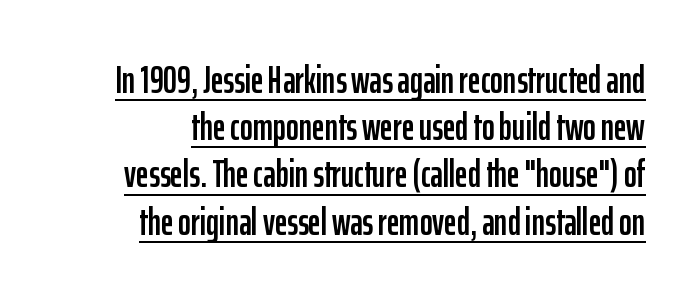
{"serif": "no", "italic": "no", "width": "condensed", "stroke_contrast": "low", "x_height": "medium", "monospaced": "no", "underline": "yes", "align": "right", "line_spacing_ratio": 1.21, "letter_spacing": "normal", "letter_spacing_em": 0.0, "glyph_px": 39}
